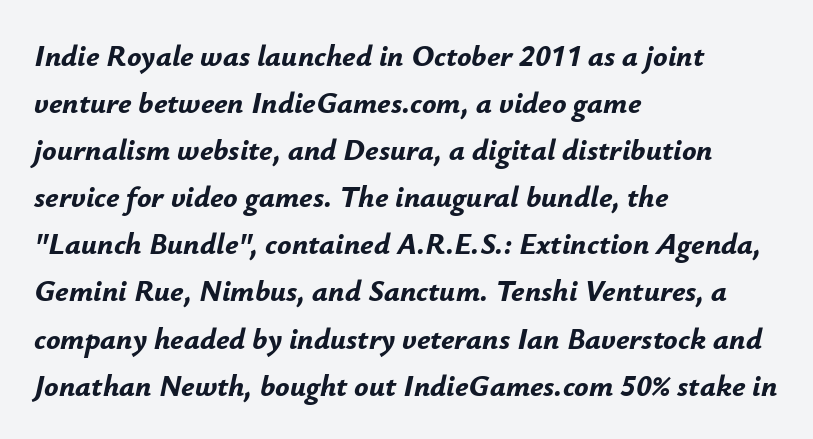
Q: Is the text bold? A: Yes.
Q: Is the text italic (slanted)? A: Yes, it leans right by about 12 degrees.
Q: Is the text underlined? A: No.
Q: How is the paragraph aligned? A: Left-aligned.
Q: Is the spacing between letters normal or unusually wide? A: Normal.
Q: Is the spacing between lines tight, normal or loose? A: Normal.
Q: Width (condensed, normal, or wide)? A: Normal.
Q: Stroke contrast? A: Low.
Q: x-height? A: Small.
Q: Monospaced? A: No.
